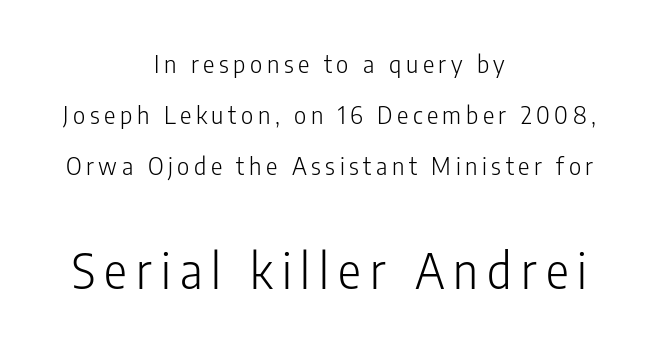
Scale increases going downward across the two blocks. Where is the straight margin? There isn't one; the lines are centered. No letter is thick-stroked: the sample isn't bold. This block would shrink considerably if given ordinary leading; it's expanded now. Tall strokes in this sample are plumb rather than angled. The rendering uses natural spacing where letterforms have individual widths.
